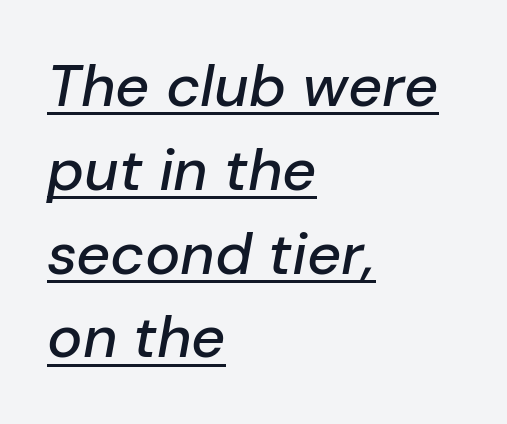
Q: Is the text italic (slanted)? A: Yes, it leans right by about 10 degrees.
Q: Is the text underlined? A: Yes.
Q: How is the paragraph aligned? A: Left-aligned.
Q: Is the spacing between letters normal or unusually wide? A: Normal.
Q: Is the spacing between lines tight, normal or loose? A: Normal.
Q: Width (condensed, normal, or wide)? A: Normal.
Q: Stroke contrast? A: Low.
Q: x-height? A: Medium.
Q: Monospaced? A: No.
